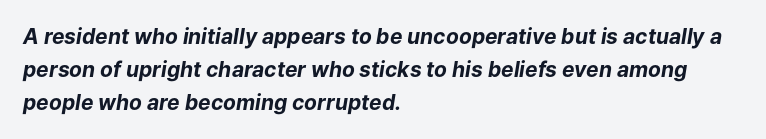
The image shows 21 px bold type, italic (leaning right); set left-aligned, normal line spacing (1.56x), normal letter spacing, not underlined.
